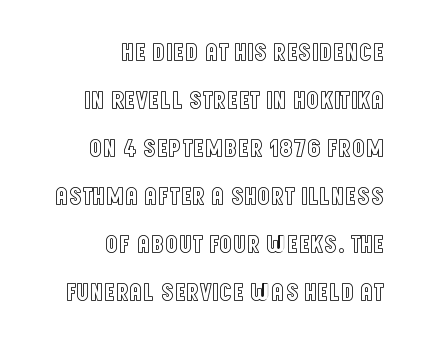
The image shows 26 px text type, upright; set right-aligned, line spacing 1.85x, normal letter spacing, not underlined.
